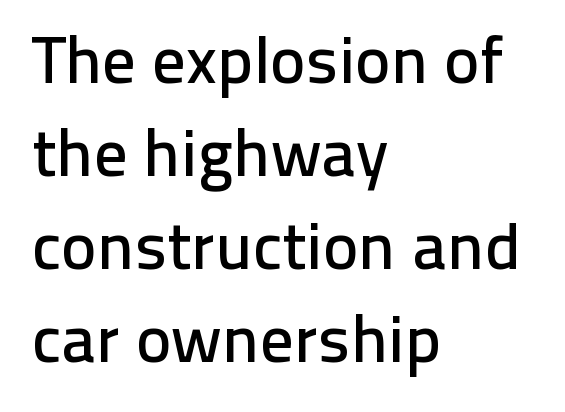
{"serif": "no", "italic": "no", "width": "normal", "stroke_contrast": "low", "x_height": "medium", "monospaced": "no", "underline": "no", "align": "left", "line_spacing": "normal", "line_spacing_ratio": 1.39, "letter_spacing": "normal", "letter_spacing_em": 0.0, "glyph_px": 67}
